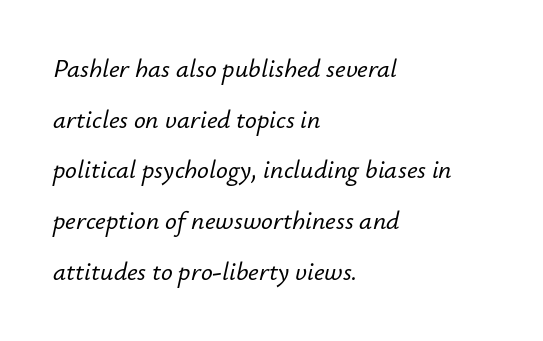
{"italic": "yes", "lean": "right", "slant_degrees": 12, "underline": "no", "align": "left", "line_spacing": "loose", "line_spacing_ratio": 1.95, "letter_spacing": "normal", "letter_spacing_em": 0.0, "glyph_px": 26}
